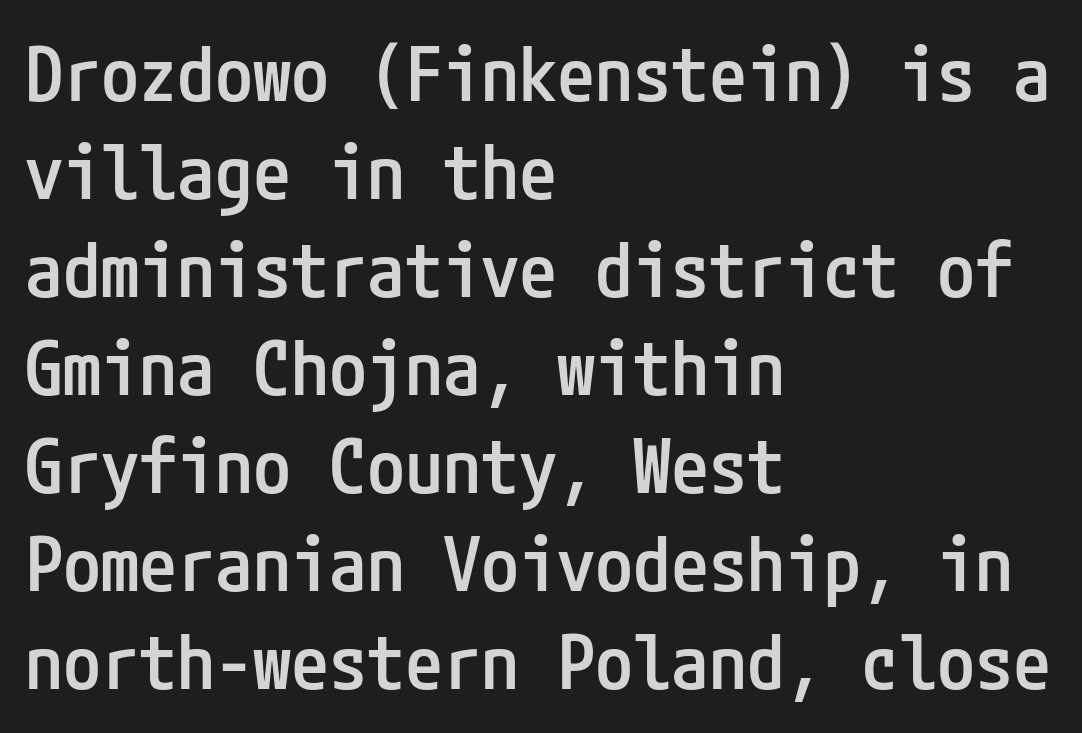
Whoever set this chose a conventional vertical rhythm. A typesetter would mark this as roman, not italic. Where is the straight margin? On the left. Weight: semibold (demi).
